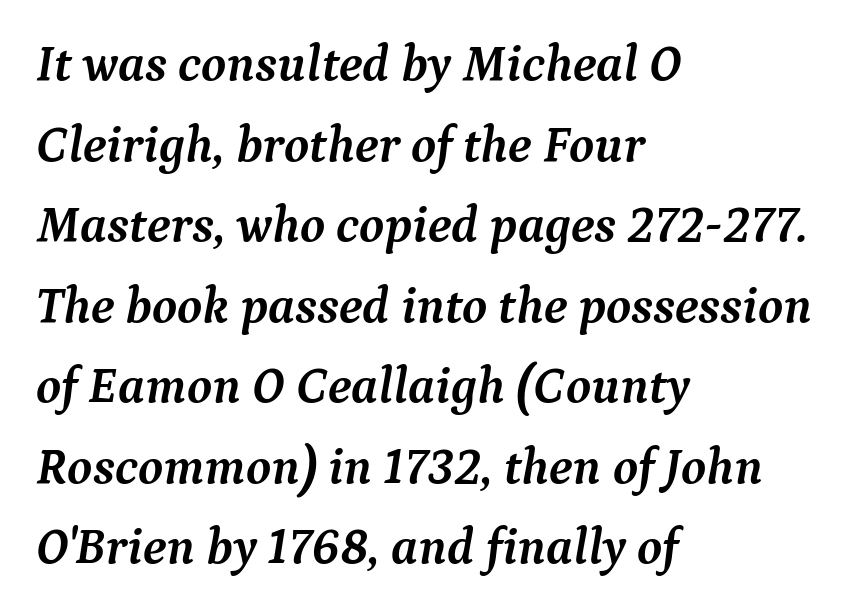
These lines are composed in type with serifs. The face used here has a pronounced slope to its letters. The leading is moderate, giving the passage an even texture. The letters sit at their default tracking, neither squeezed nor spread. Set as a true bold cut, around the 700 mark.
